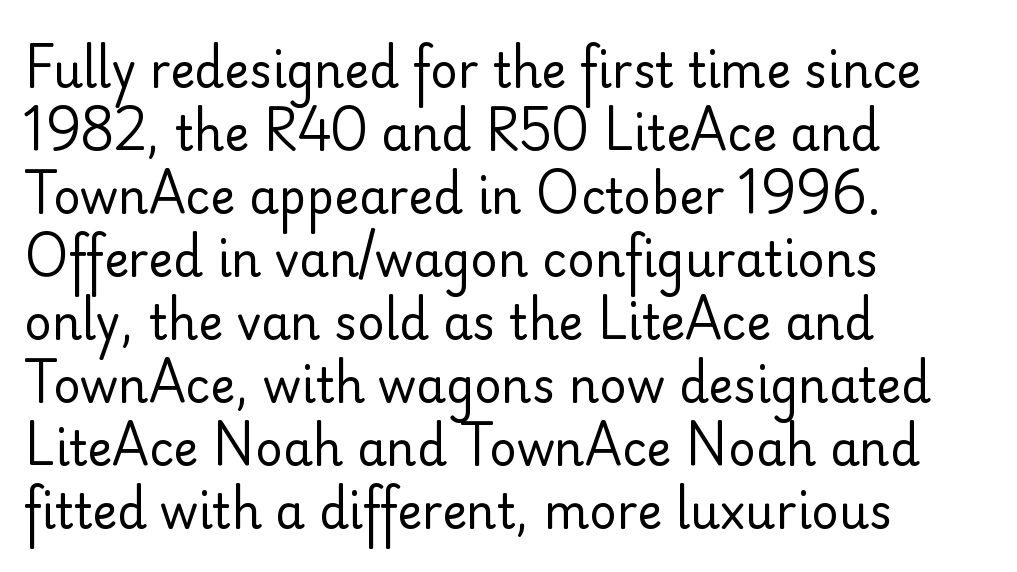
{"serif": "no", "italic": "no", "bold": "no", "weight": "regular", "width": "normal", "stroke_contrast": "low", "x_height": "small", "monospaced": "no", "underline": "no", "align": "left", "line_spacing": "normal", "line_spacing_ratio": 1.34, "letter_spacing": "normal", "letter_spacing_em": 0.0, "glyph_px": 47}
